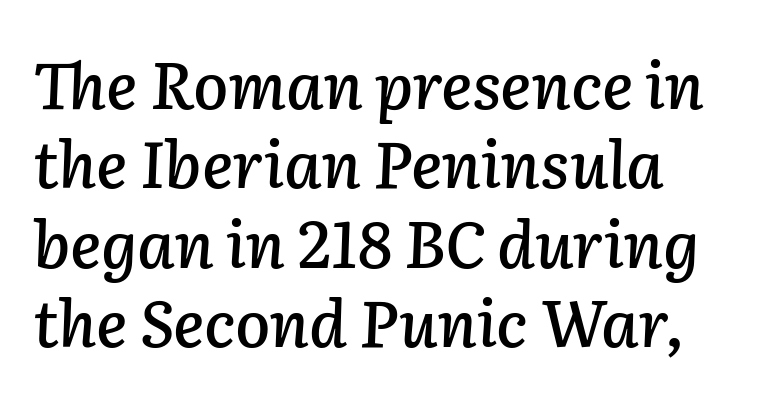
{"italic": "yes", "lean": "right", "slant_degrees": 2, "width": "normal", "stroke_contrast": "low", "x_height": "medium", "monospaced": "no", "underline": "no", "line_spacing_ratio": 1.24, "letter_spacing": "normal", "letter_spacing_em": 0.0, "glyph_px": 64}
